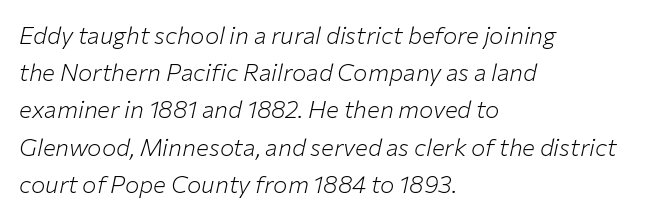
{"italic": "yes", "lean": "right", "slant_degrees": 12, "bold": "no", "underline": "no", "align": "left", "line_spacing": "normal", "line_spacing_ratio": 1.55, "letter_spacing": "normal", "letter_spacing_em": 0.0, "glyph_px": 24}
